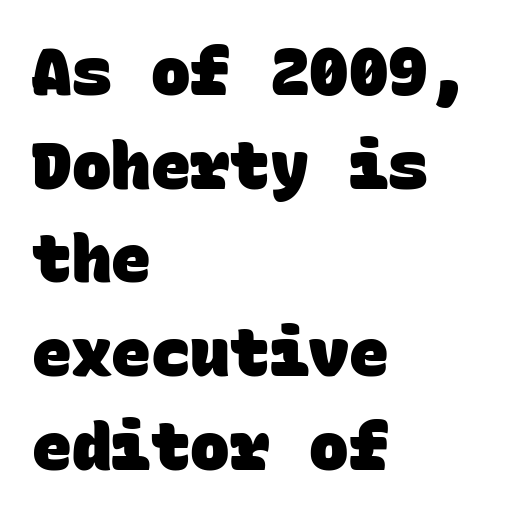
{"serif": "no", "bold": "yes", "weight": "heavy", "width": "normal", "stroke_contrast": "low", "x_height": "large", "monospaced": "yes", "underline": "no", "align": "left", "line_spacing": "normal", "line_spacing_ratio": 1.42, "letter_spacing": "normal", "letter_spacing_em": 0.0, "glyph_px": 66}
